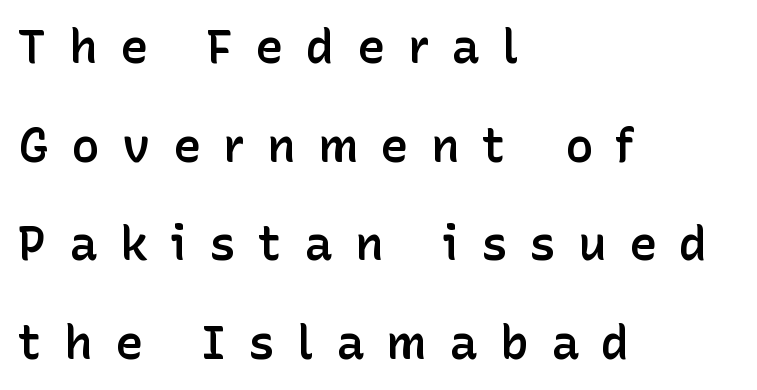
Q: Is the text bold? A: Semi-bold.
Q: Is the text italic (slanted)? A: No, it is upright.
Q: Is the typeface a serif or a sans-serif typeface? A: Sans-serif.
Q: Is the text underlined? A: No.
Q: How is the paragraph aligned? A: Left-aligned.
Q: Is the spacing between letters normal or unusually wide? A: Unusually wide.
Q: Is the spacing between lines tight, normal or loose? A: Loose.
Q: Width (condensed, normal, or wide)? A: Normal.
Q: Stroke contrast? A: Low.
Q: x-height? A: Medium.
Q: Monospaced? A: No.
